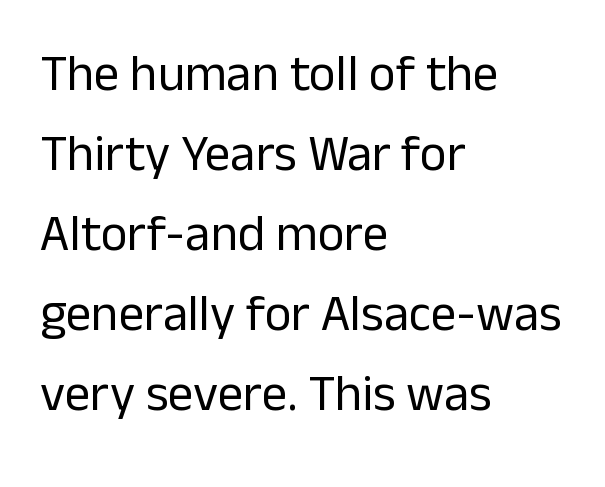
Q: Is the text bold? A: No.
Q: Is the text italic (slanted)? A: No, it is upright.
Q: Is the typeface a serif or a sans-serif typeface? A: Sans-serif.
Q: Is the text underlined? A: No.
Q: How is the paragraph aligned? A: Left-aligned.
Q: Is the spacing between letters normal or unusually wide? A: Normal.
Q: Is the spacing between lines tight, normal or loose? A: Normal.
Q: Width (condensed, normal, or wide)? A: Normal.
Q: Stroke contrast? A: Low.
Q: x-height? A: Medium.
Q: Monospaced? A: No.
